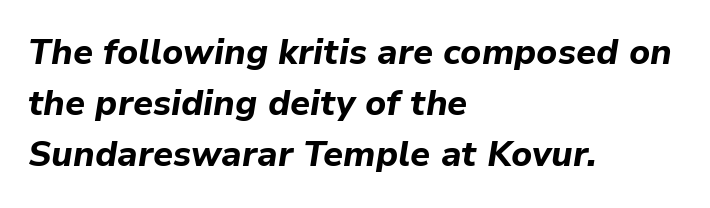
The image shows 35 px bold type, italic (leaning right); set left-aligned, normal line spacing (1.46x), normal letter spacing, not underlined; low stroke contrast and a medium x-height.
